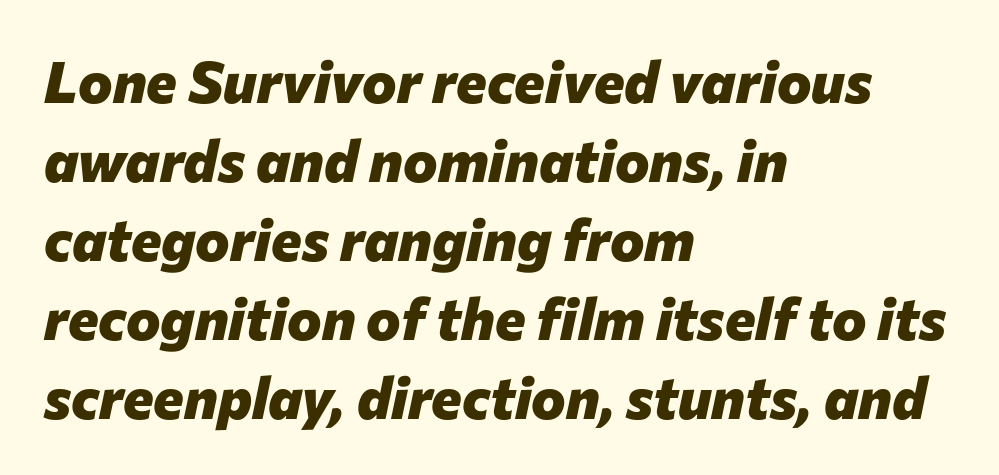
Q: Is the text bold? A: Yes.
Q: Is the text italic (slanted)? A: Yes, it leans right by about 12 degrees.
Q: Is the text underlined? A: No.
Q: How is the paragraph aligned? A: Left-aligned.
Q: Is the spacing between letters normal or unusually wide? A: Normal.
Q: Is the spacing between lines tight, normal or loose? A: Normal.
Q: Width (condensed, normal, or wide)? A: Normal.
Q: Stroke contrast? A: Low.
Q: x-height? A: Medium.
Q: Monospaced? A: No.
